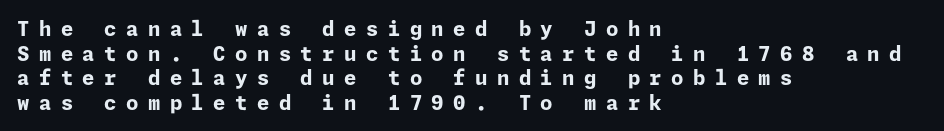
The image shows 20 px bold type, upright; set left-aligned, line spacing 1.23x, unusually wide letter spacing (+0.47 em), not underlined.
